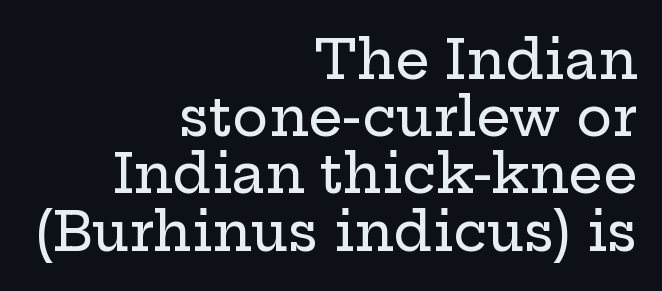
Q: Is the text italic (slanted)? A: No, it is upright.
Q: Is the typeface a serif or a sans-serif typeface? A: Serif.
Q: Is the text underlined? A: No.
Q: How is the paragraph aligned? A: Right-aligned.
Q: Is the spacing between letters normal or unusually wide? A: Normal.
Q: Is the spacing between lines tight, normal or loose? A: Tight.
Q: Width (condensed, normal, or wide)? A: Wide.
Q: Stroke contrast? A: Low.
Q: x-height? A: Medium.
Q: Monospaced? A: No.
